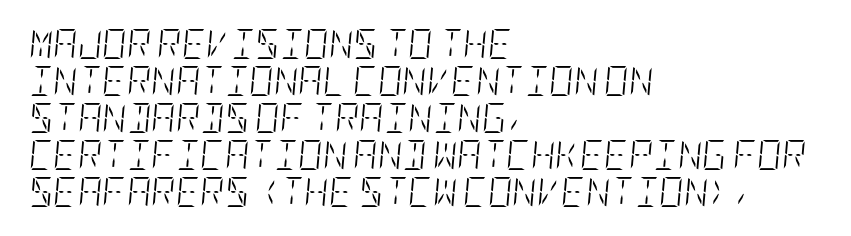
{"italic": "yes", "lean": "right", "slant_degrees": 5, "bold": "no", "weight": "light", "width": "condensed", "stroke_contrast": "low", "x_height": "large", "underline": "no", "align": "left", "line_spacing_ratio": 1.23, "letter_spacing": "normal", "letter_spacing_em": 0.0, "glyph_px": 30}
